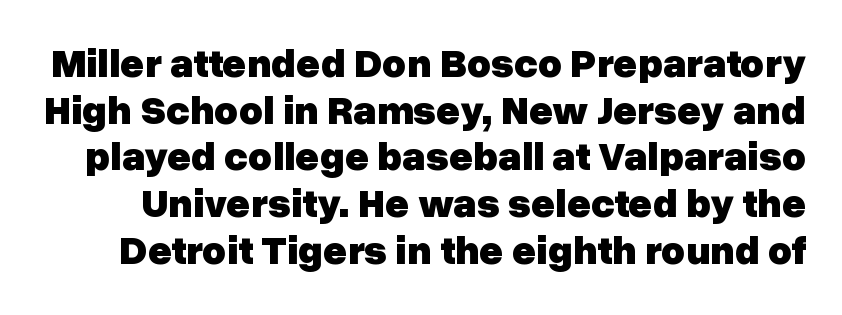
{"serif": "no", "italic": "no", "bold": "yes", "weight": "heavy", "width": "normal", "stroke_contrast": "low", "x_height": "medium", "monospaced": "no", "underline": "no", "line_spacing": "tight", "line_spacing_ratio": 1.14, "letter_spacing": "normal", "letter_spacing_em": 0.0, "glyph_px": 41}
